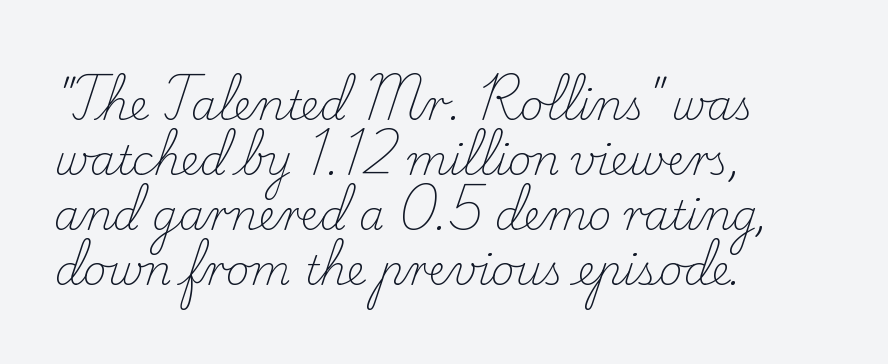
Q: Is the text bold? A: No.
Q: Is the text italic (slanted)? A: Yes.
Q: Is the typeface a serif or a sans-serif typeface? A: Serif.
Q: Is the text underlined? A: No.
Q: How is the paragraph aligned? A: Left-aligned.
Q: Is the spacing between letters normal or unusually wide? A: Normal.
Q: Is the spacing between lines tight, normal or loose? A: Normal.
Q: Width (condensed, normal, or wide)? A: Normal.
Q: Stroke contrast? A: Low.
Q: x-height? A: Small.
Q: Monospaced? A: No.
